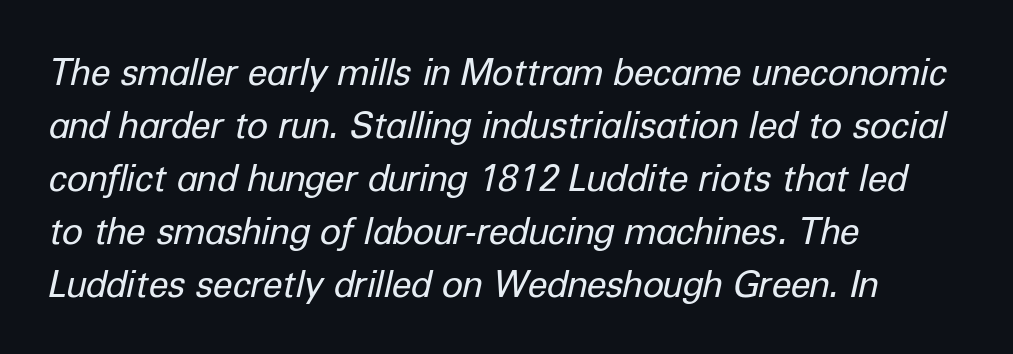
Think of a printed novel: that variable character pitch is what you see here. Unmarked baselines from the first word to the last. Spacing between characters is what you'd get straight out of the box. The typography opts for an oblique posture over an upright one.
